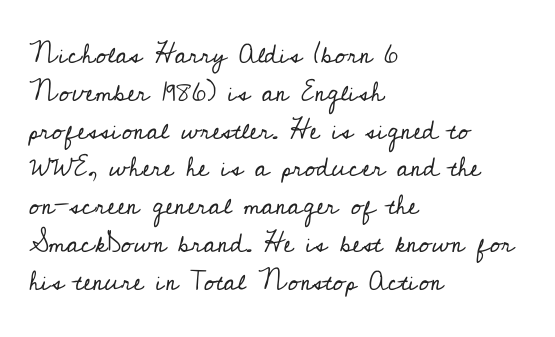
Q: Is the text bold? A: No.
Q: Is the text italic (slanted)? A: Yes.
Q: Is the text underlined? A: No.
Q: How is the paragraph aligned? A: Left-aligned.
Q: Is the spacing between letters normal or unusually wide? A: Normal.
Q: Is the spacing between lines tight, normal or loose? A: Normal.
